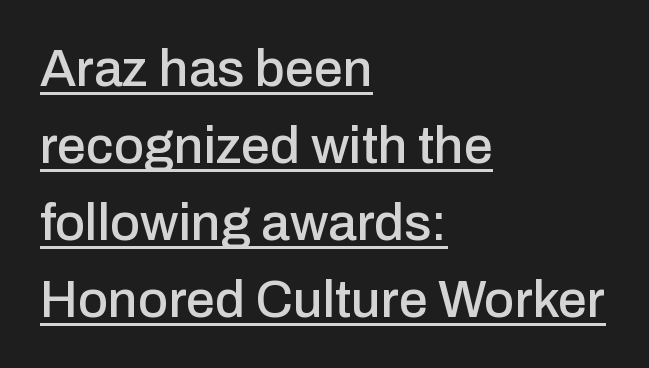
These characters rest on top of a visible drawn line. Varying glyph widths throughout — classic text-font behaviour. The typography opts for an upright posture over an oblique one. Font category for this specimen: sans-serif. The rendering uses a moderate line-height, typical for paragraphs. Nothing unusual about the tracking: characters are spaced as the font intends.
